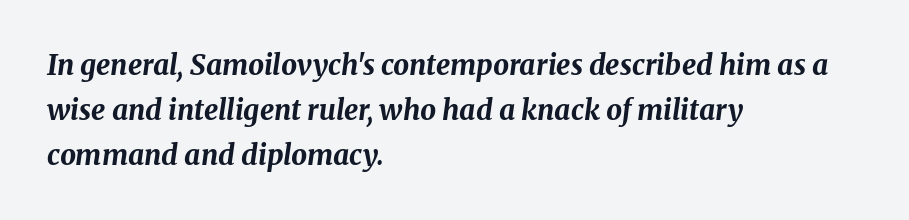
Q: Is the text bold? A: Yes.
Q: Is the text italic (slanted)? A: Yes, it leans right by about 8 degrees.
Q: Is the text underlined? A: No.
Q: How is the paragraph aligned? A: Left-aligned.
Q: Is the spacing between letters normal or unusually wide? A: Normal.
Q: Is the spacing between lines tight, normal or loose? A: Normal.
Q: Width (condensed, normal, or wide)? A: Normal.
Q: Stroke contrast? A: Medium.
Q: x-height? A: Medium.
Q: Monospaced? A: No.
